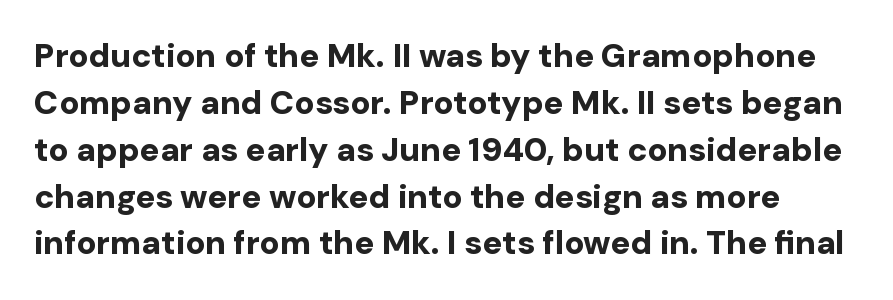
{"serif": "no", "italic": "no", "bold": "yes", "weight": "bold", "width": "normal", "stroke_contrast": "low", "x_height": "medium", "monospaced": "no", "underline": "no", "line_spacing": "normal", "line_spacing_ratio": 1.42, "letter_spacing": "normal", "letter_spacing_em": 0.0, "glyph_px": 33}
